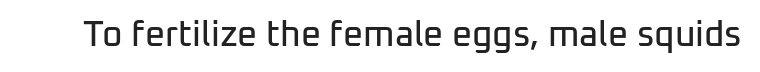
Q: Is the text italic (slanted)? A: No, it is upright.
Q: Is the typeface a serif or a sans-serif typeface? A: Sans-serif.
Q: Is the text underlined? A: No.
Q: Is the spacing between letters normal or unusually wide? A: Normal.
Q: Width (condensed, normal, or wide)? A: Normal.
Q: Stroke contrast? A: Low.
Q: x-height? A: Medium.
Q: Monospaced? A: No.
